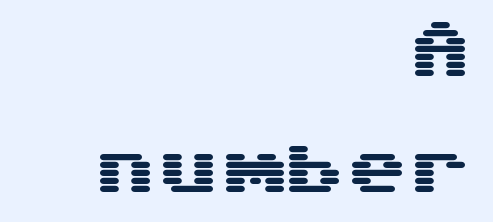
The image shows 63 px wide sans-serif type, upright; set right-aligned, line spacing 1.84x, normal letter spacing, not underlined; medium stroke contrast and a medium x-height.
